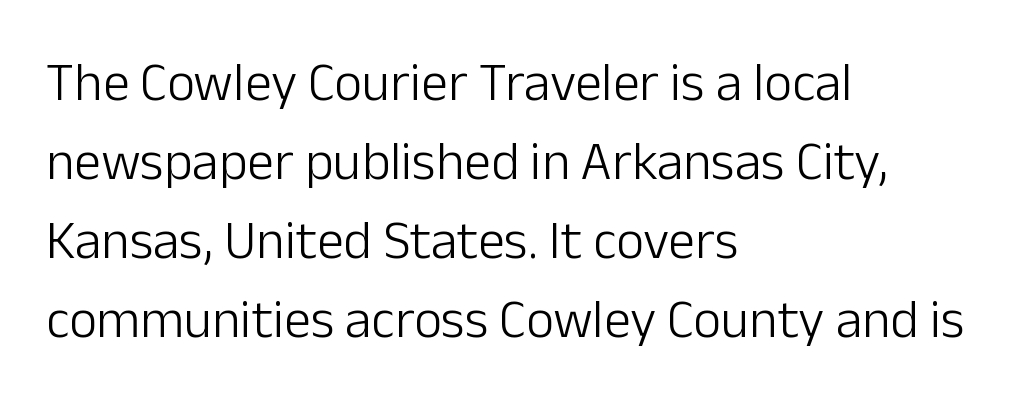
The image shows 54 px light sans-serif type, upright; set left-aligned, normal line spacing (1.46x), normal letter spacing, not underlined; low stroke contrast and a medium x-height.
